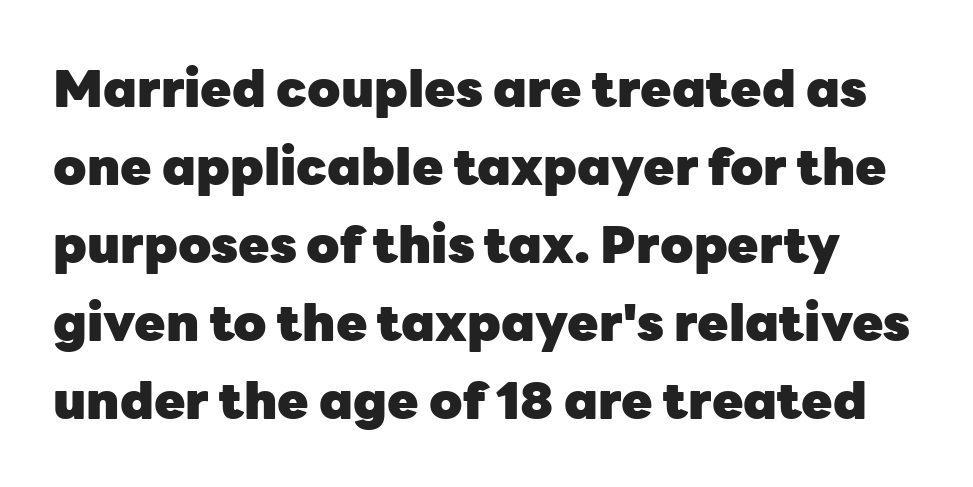
Caption: standard tracking, unaltered. A typesetter would mark this as roman, not italic. These lines sit exactly where default settings would place them. Unmarked baselines from the first word to the last. The face used here is proportionally spaced, like ordinary book or web type. You can tell from the bare stems that sans-serif type was used.
